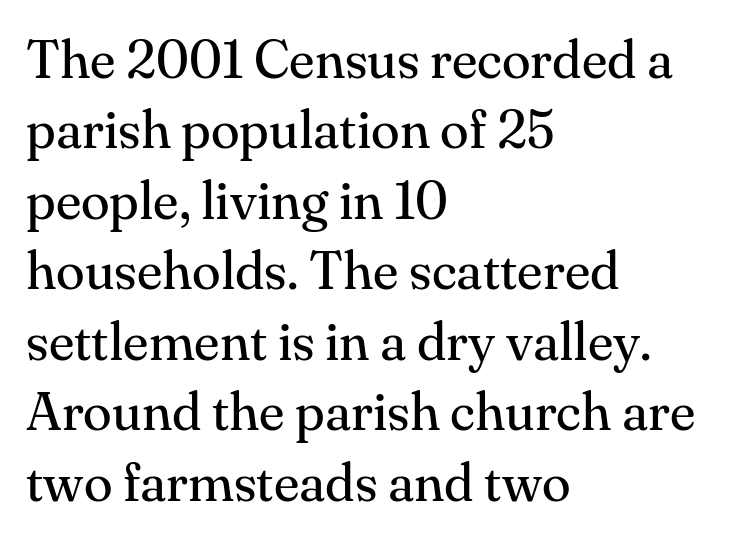
Q: Is the text bold? A: No.
Q: Is the text italic (slanted)? A: No, it is upright.
Q: Is the typeface a serif or a sans-serif typeface? A: Serif.
Q: Is the text underlined? A: No.
Q: How is the paragraph aligned? A: Left-aligned.
Q: Is the spacing between letters normal or unusually wide? A: Normal.
Q: Is the spacing between lines tight, normal or loose? A: Normal.
Q: Width (condensed, normal, or wide)? A: Normal.
Q: Stroke contrast? A: Medium.
Q: x-height? A: Small.
Q: Monospaced? A: No.
